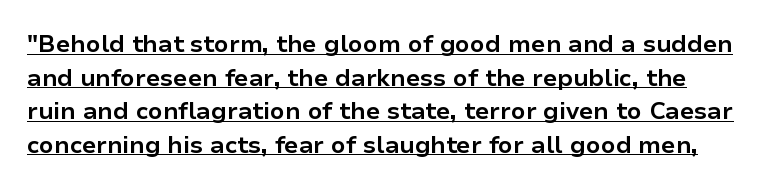
{"italic": "no", "bold": "yes", "underline": "yes", "line_spacing": "normal", "line_spacing_ratio": 1.4, "letter_spacing": "normal", "letter_spacing_em": 0.0, "glyph_px": 24}
